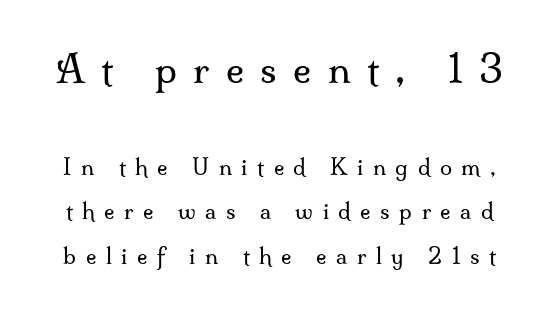
{"serif": "yes", "italic": "no", "bold": "no", "weight": "regular", "width": "normal", "stroke_contrast": "medium", "x_height": "small", "monospaced": "no", "underline": "no", "line_spacing": "loose", "line_spacing_ratio": 2.03, "letter_spacing": "wide", "letter_spacing_em": 0.43, "larger_block": "first", "size_ratio": 1.73, "glyph_px": 38}
